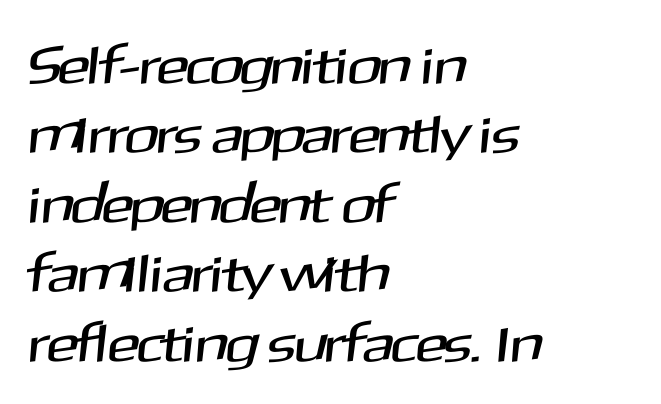
The image shows 53 px sans-serif type; set left-aligned, normal line spacing (1.31x), normal letter spacing, not underlined; medium stroke contrast and a medium x-height.
